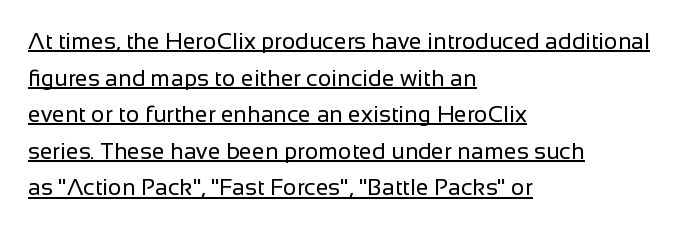
The image shows 23 px text type, upright; set left-aligned, normal line spacing (1.59x), normal letter spacing, underlined.
